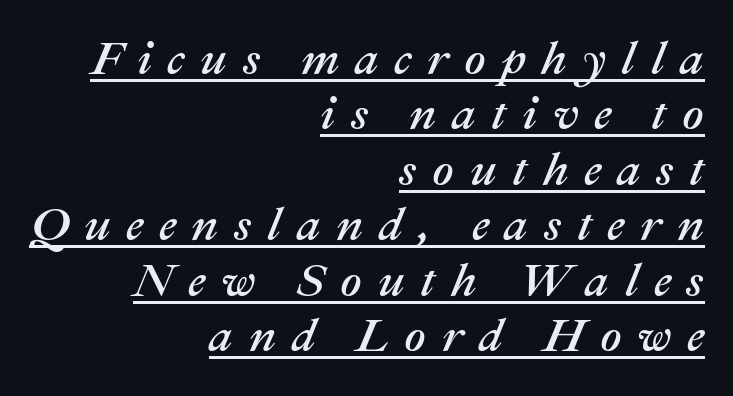
{"italic": "yes", "lean": "right", "slant_degrees": 22, "width": "normal", "stroke_contrast": "medium", "x_height": "medium", "monospaced": "no", "underline": "yes", "align": "right", "line_spacing_ratio": 1.18, "letter_spacing": "wide", "letter_spacing_em": 0.33, "glyph_px": 47}
